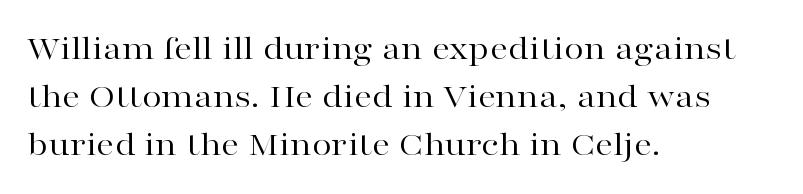
{"serif": "yes", "italic": "no", "bold": "no", "weight": "regular", "width": "wide", "stroke_contrast": "high", "x_height": "medium", "monospaced": "no", "underline": "no", "align": "left", "line_spacing": "normal", "line_spacing_ratio": 1.33, "letter_spacing": "normal", "letter_spacing_em": 0.0, "glyph_px": 36}
